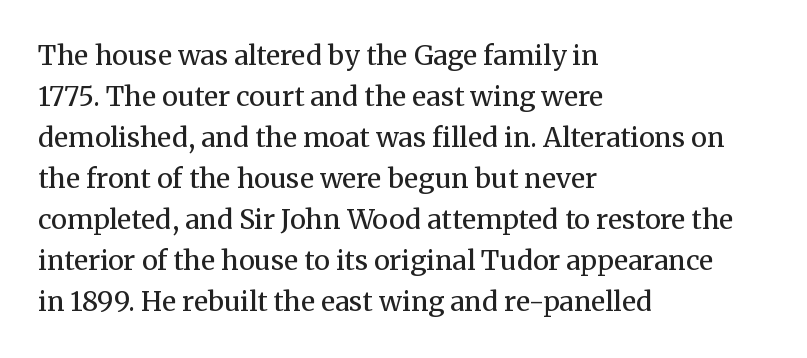
On a weight scale, this lands at 450 or below. The passage shown has conventional tracking throughout. A normal amount of white space separates one row of letters from the next. The rag falls on the right side of this text block.
